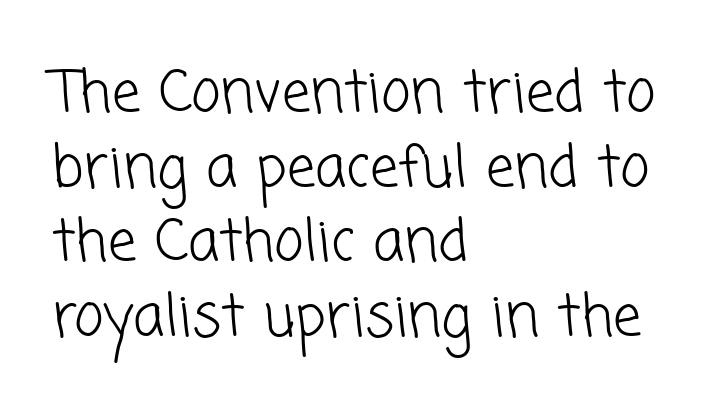
Q: Is the text bold? A: No.
Q: Is the typeface a serif or a sans-serif typeface? A: Sans-serif.
Q: Is the text underlined? A: No.
Q: How is the paragraph aligned? A: Left-aligned.
Q: Is the spacing between letters normal or unusually wide? A: Normal.
Q: Is the spacing between lines tight, normal or loose? A: Normal.
Q: Width (condensed, normal, or wide)? A: Normal.
Q: Stroke contrast? A: Low.
Q: x-height? A: Medium.
Q: Monospaced? A: No.
